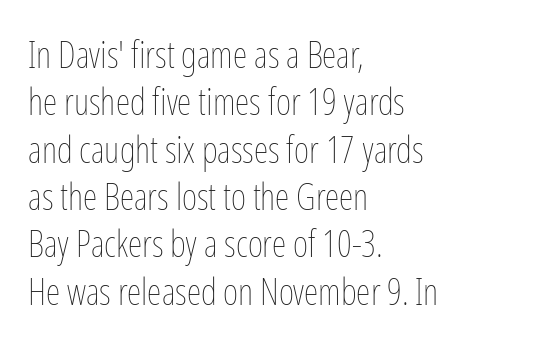
Q: Is the text bold? A: No.
Q: Is the text italic (slanted)? A: No, it is upright.
Q: Is the text underlined? A: No.
Q: How is the paragraph aligned? A: Left-aligned.
Q: Is the spacing between letters normal or unusually wide? A: Normal.
Q: Is the spacing between lines tight, normal or loose? A: Normal.
Q: Width (condensed, normal, or wide)? A: Condensed.
Q: Stroke contrast? A: Low.
Q: x-height? A: Medium.
Q: Monospaced? A: No.
